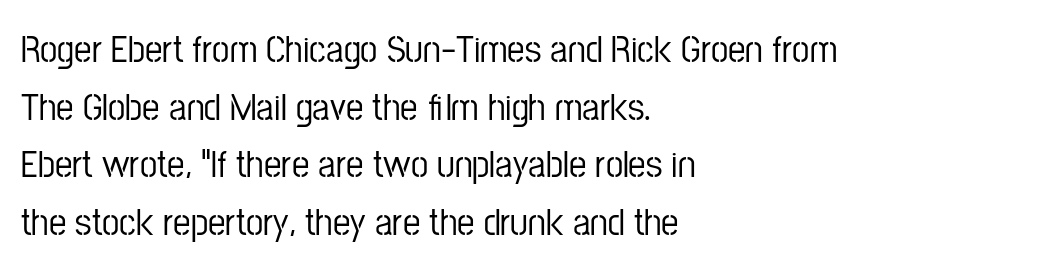
Nope, no serifs anywhere on these letters. The passage shown is typed in a proportional face where columns would drift. The ragged edge is on the right, which tells us the setting is flush left. Posture: straight, roman, zero tilt.
